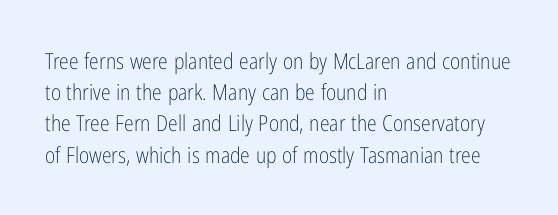
{"italic": "no", "bold": "no", "underline": "no", "align": "left", "line_spacing": "normal", "line_spacing_ratio": 1.42, "letter_spacing": "normal", "letter_spacing_em": 0.0, "glyph_px": 22}
